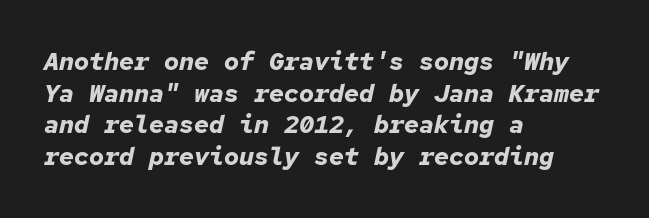
The image shows 25 px bold type, italic (leaning right); set left-aligned, normal line spacing (1.27x), normal letter spacing, not underlined.
